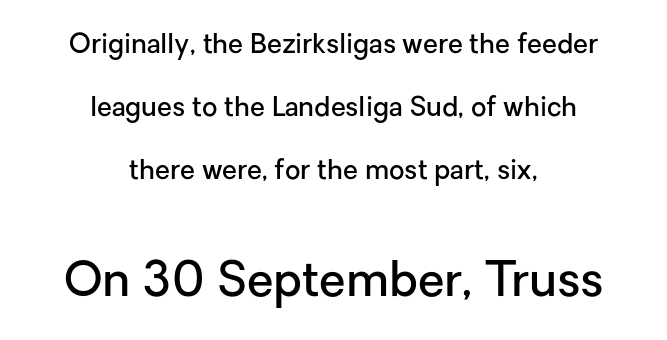
The image shows 48 px semibold sans-serif type, upright; set centered, loose line spacing (2.34x), normal letter spacing, not underlined; the second (bottom) block is 1.78x larger; low stroke contrast and a medium x-height.
